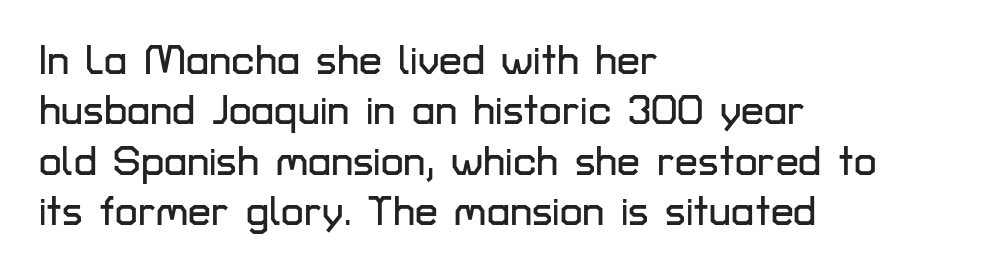
Q: Is the text italic (slanted)? A: No, it is upright.
Q: Is the typeface a serif or a sans-serif typeface? A: Sans-serif.
Q: Is the text underlined? A: No.
Q: How is the paragraph aligned? A: Left-aligned.
Q: Is the spacing between letters normal or unusually wide? A: Normal.
Q: Width (condensed, normal, or wide)? A: Normal.
Q: Stroke contrast? A: Low.
Q: x-height? A: Medium.
Q: Monospaced? A: No.
